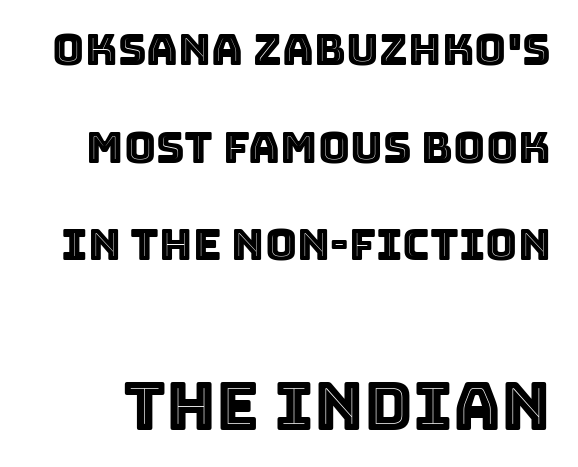
Q: Is the text italic (slanted)? A: No, it is upright.
Q: Is the text underlined? A: No.
Q: Is the spacing between letters normal or unusually wide? A: Normal.
Q: Is the spacing between lines tight, normal or loose? A: Loose.
Q: Which block of text is set in a larger size, the first (top) or the second (bottom)? A: The second (bottom) one.
Q: Width (condensed, normal, or wide)? A: Normal.
Q: x-height? A: Large.
Q: Monospaced? A: No.
